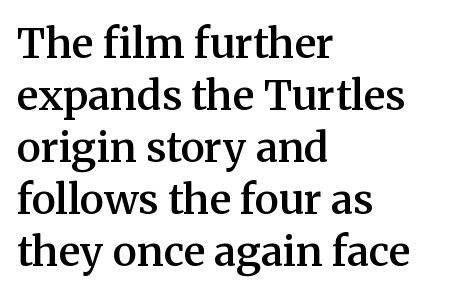
The image shows 41 px semibold serif type, upright; set left-aligned, normal line spacing (1.27x), normal letter spacing, not underlined; medium stroke contrast and a medium x-height.
